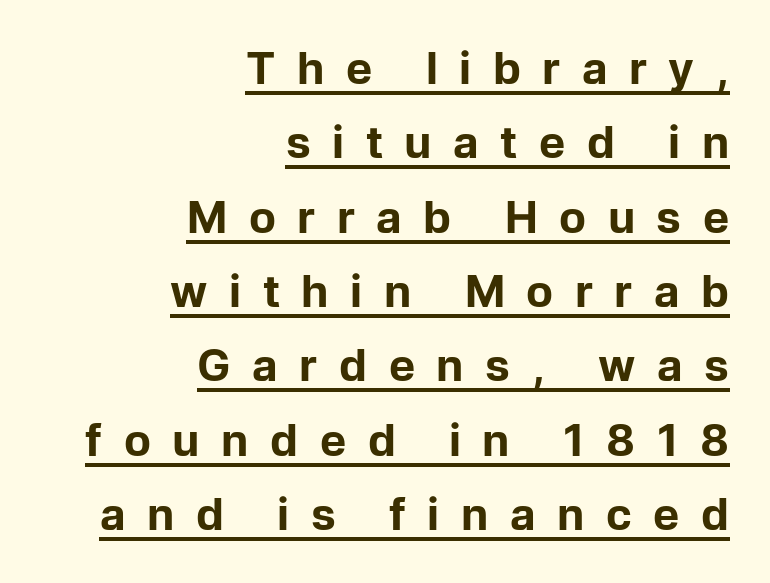
Q: Is the text bold? A: Yes.
Q: Is the text italic (slanted)? A: No, it is upright.
Q: Is the typeface a serif or a sans-serif typeface? A: Sans-serif.
Q: Is the text underlined? A: Yes.
Q: How is the paragraph aligned? A: Right-aligned.
Q: Is the spacing between letters normal or unusually wide? A: Unusually wide.
Q: Is the spacing between lines tight, normal or loose? A: Normal.
Q: Width (condensed, normal, or wide)? A: Normal.
Q: Stroke contrast? A: Low.
Q: x-height? A: Medium.
Q: Monospaced? A: No.
